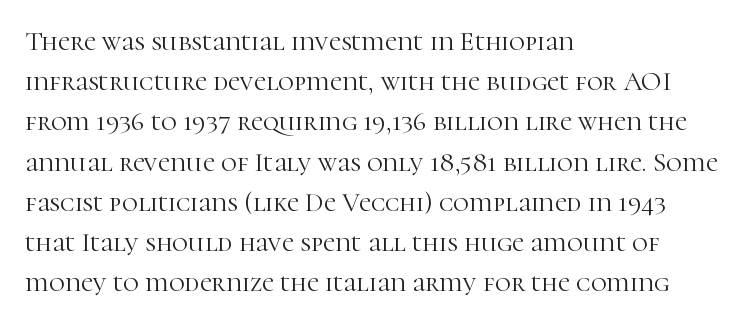
The image shows 27 px text type, upright; set left-aligned, normal line spacing (1.49x), normal letter spacing, not underlined.
